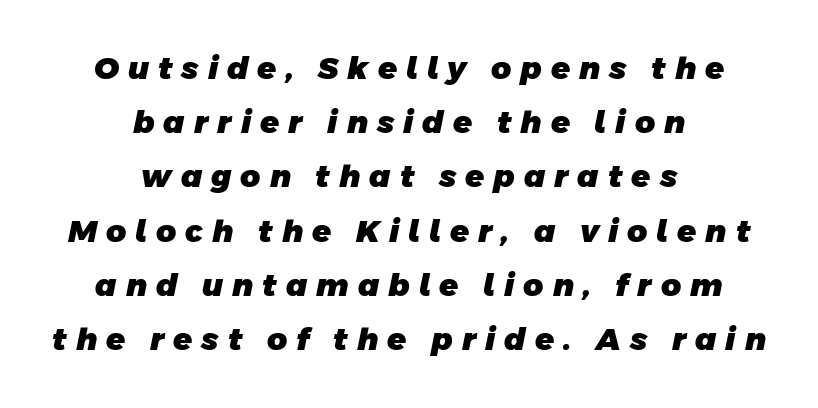
{"serif": "no", "bold": "yes", "weight": "heavy", "width": "normal", "stroke_contrast": "low", "x_height": "large", "monospaced": "no", "underline": "no", "align": "center", "line_spacing_ratio": 1.75, "letter_spacing": "wide", "letter_spacing_em": 0.29, "glyph_px": 31}
